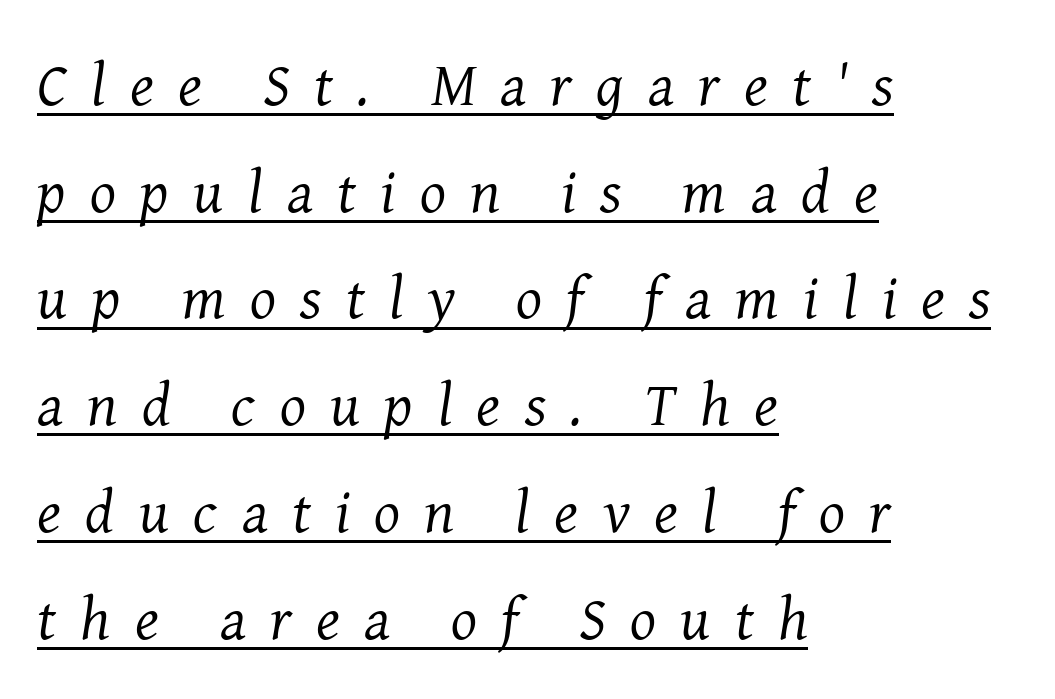
Look at the tracking — it's clearly loosened, letters drifting apart. A classic flush-left, rag-right setting is used for this passage. Style check: oblique. Like a heading marked for emphasis, these lines bear an underscore. Do the characters align in a grid? No, the font is proportional.
